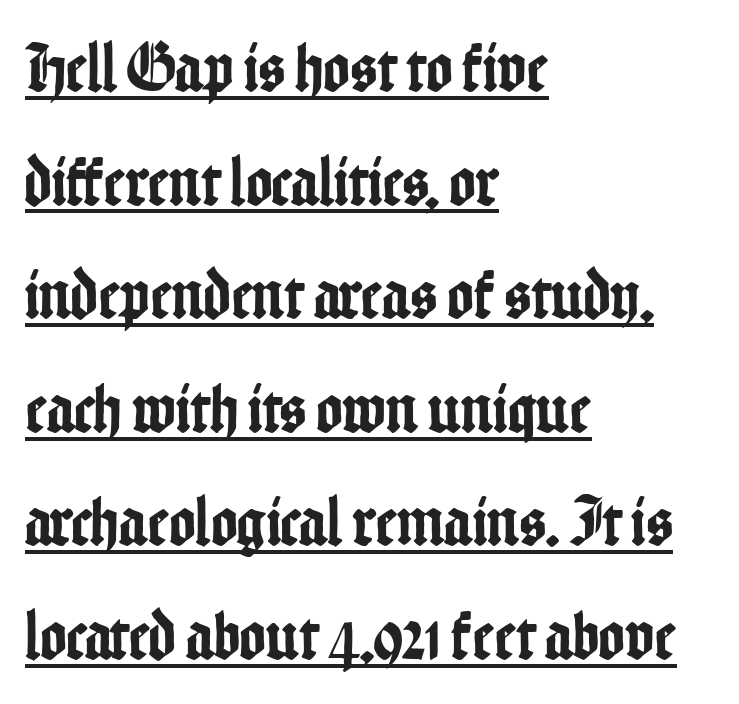
The image shows 71 px condensed sans-serif type, upright; set left-aligned, normal line spacing (1.6x), normal letter spacing, underlined; low stroke contrast and a medium x-height.
